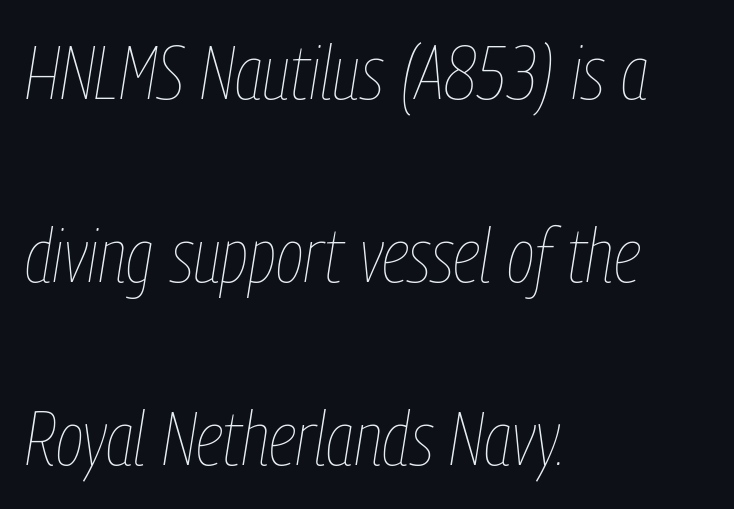
{"italic": "yes", "lean": "right", "slant_degrees": 9, "bold": "no", "weight": "thin", "width": "condensed", "stroke_contrast": "low", "x_height": "medium", "monospaced": "no", "underline": "no", "align": "left", "line_spacing": "loose", "line_spacing_ratio": 2.41, "letter_spacing": "normal", "letter_spacing_em": 0.0, "glyph_px": 76}
